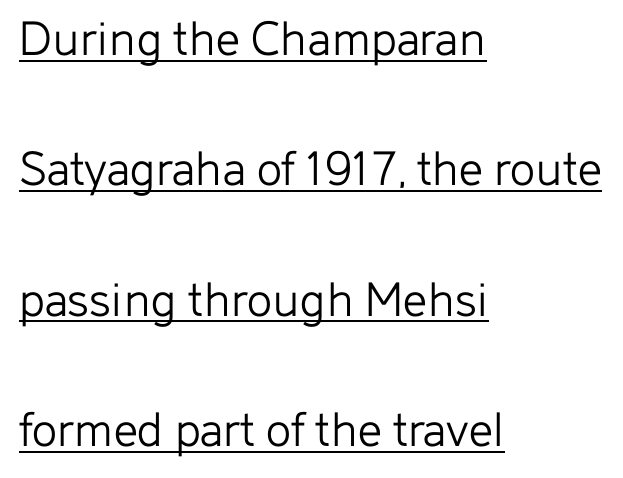
You could not count columns in this text — the font is proportionally spaced. Nope, no serifs anywhere on these letters. The paragraph shown leans on its left margin. The rendering uses the underline text-decoration. Does the lettering tilt? It doesn't — this is upright. These lines keep a tight, regular rhythm from letter to letter.
